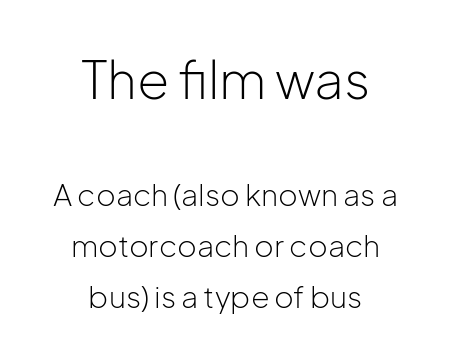
The image shows 52 px light sans-serif type, upright; set centered, normal line spacing (1.69x), normal letter spacing, not underlined; the first (top) block is 1.73x larger; low stroke contrast and a medium x-height.
